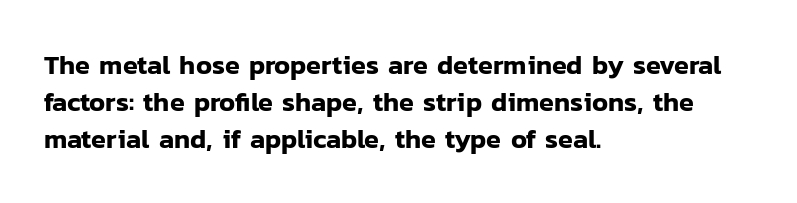
A typesetter would call this zero additional tracking. Notice how descenders clear the ascenders below comfortably — that's standard leading. Ordinary non-slanted type is in use. Letters rest on an invisible, unmarked baseline.
